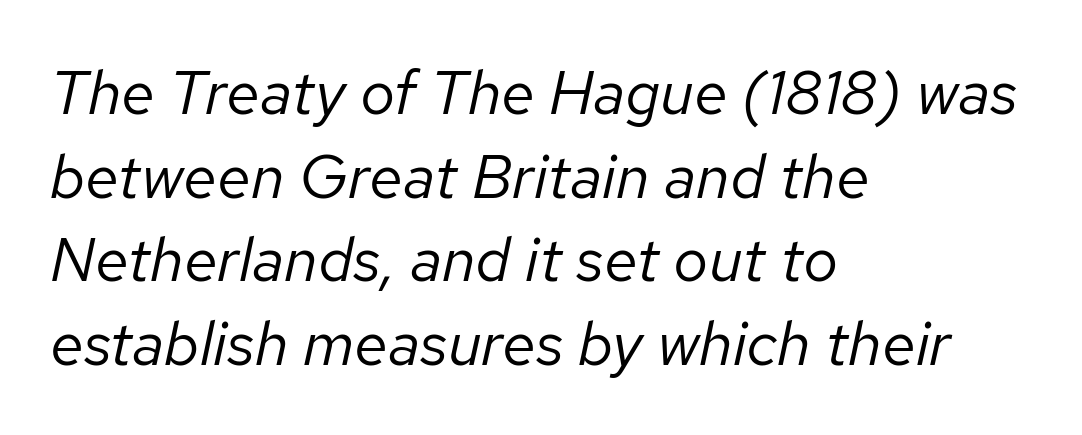
Q: Is the text bold? A: No.
Q: Is the text italic (slanted)? A: Yes, it leans right by about 12 degrees.
Q: Is the text underlined? A: No.
Q: How is the paragraph aligned? A: Left-aligned.
Q: Is the spacing between letters normal or unusually wide? A: Normal.
Q: Is the spacing between lines tight, normal or loose? A: Normal.
Q: Width (condensed, normal, or wide)? A: Normal.
Q: Stroke contrast? A: Low.
Q: x-height? A: Medium.
Q: Monospaced? A: No.
